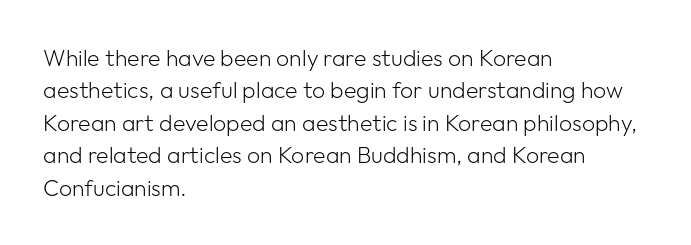
Q: Is the text bold? A: No.
Q: Is the text italic (slanted)? A: No, it is upright.
Q: Is the text underlined? A: No.
Q: How is the paragraph aligned? A: Left-aligned.
Q: Is the spacing between letters normal or unusually wide? A: Normal.
Q: Is the spacing between lines tight, normal or loose? A: Normal.
